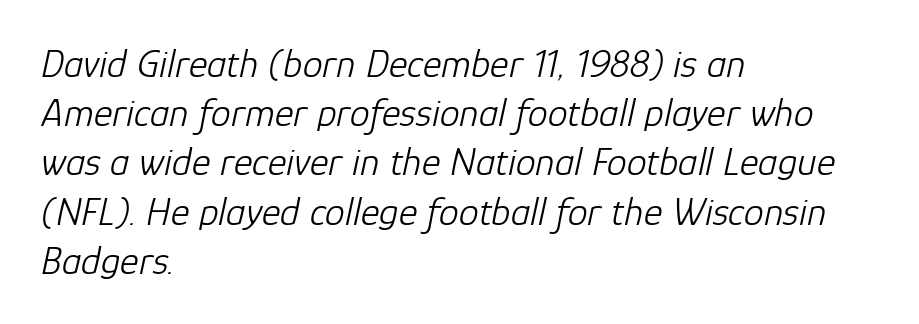
Characters are canted at an angle relative to the baseline's perpendicular. Proportional: the letters do not fall into vertical columns. Every row of glyphs begins at an identical x-position on the left. Students, note that the glyphs here touch the page at normal intervals. Unbolded letterforms with no extra heft.
